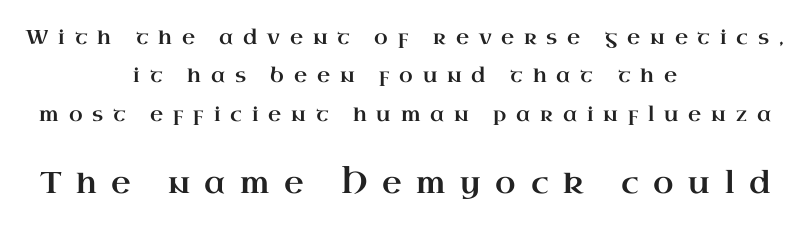
Q: Is the text italic (slanted)? A: No, it is upright.
Q: Is the typeface a serif or a sans-serif typeface? A: Serif.
Q: Is the text underlined? A: No.
Q: How is the paragraph aligned? A: Centered.
Q: Is the spacing between letters normal or unusually wide? A: Unusually wide.
Q: Is the spacing between lines tight, normal or loose? A: Loose.
Q: Which block of text is set in a larger size, the first (top) or the second (bottom)? A: The second (bottom) one.
Q: Width (condensed, normal, or wide)? A: Wide.
Q: Stroke contrast? A: High.
Q: x-height? A: Small.
Q: Monospaced? A: No.
